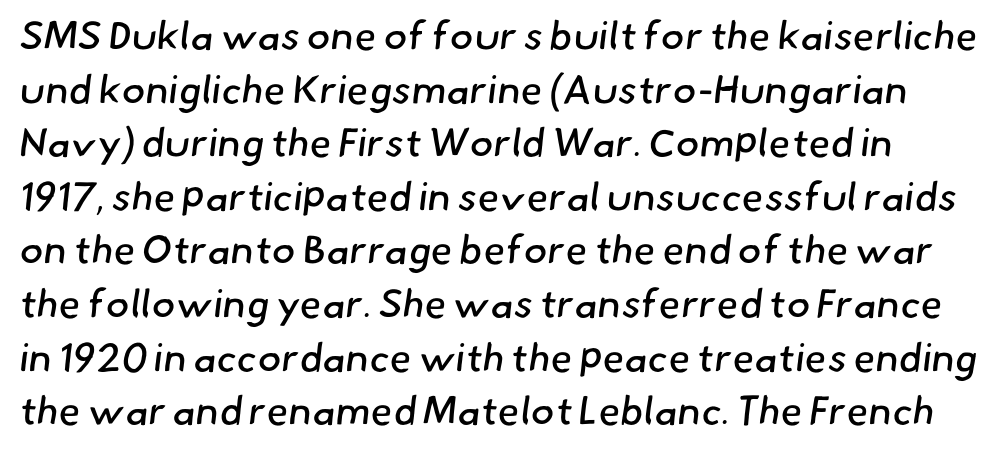
The image shows 40 px regular-weight sans-serif type; set normal line spacing (1.34x), normal letter spacing, not underlined; low stroke contrast and a small x-height.
